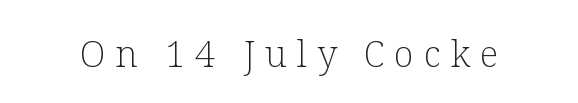
The image shows 36 px light serif type, upright; set unusually wide letter spacing (+0.28 em), not underlined; low stroke contrast and a medium x-height.
